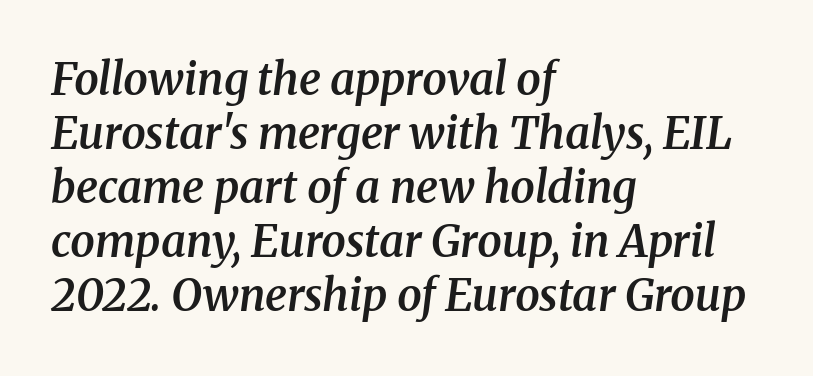
Is this a sans? No — the strokes have serifs. Every letter is mildly thick-stroked: semibold rather than bold. A clean baseline with only descenders dipping below it. Alignment: flush left. Think of a printed novel: that variable character pitch is what you see here. These lines were composed using italics.
